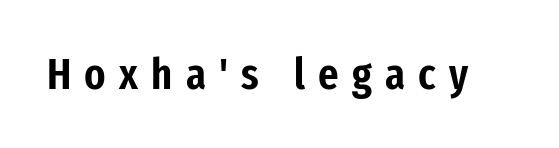
Is this a fixed-width face? No — the glyphs have proportional, varying widths. Letterform terminals end flat and unadorned throughout the passage. Anything drawn beneath the words? Only blank space. When letters stand straight like this, we call the style roman or upright. In terms of letterspacing, this is a distinctly airy, spread setting.
